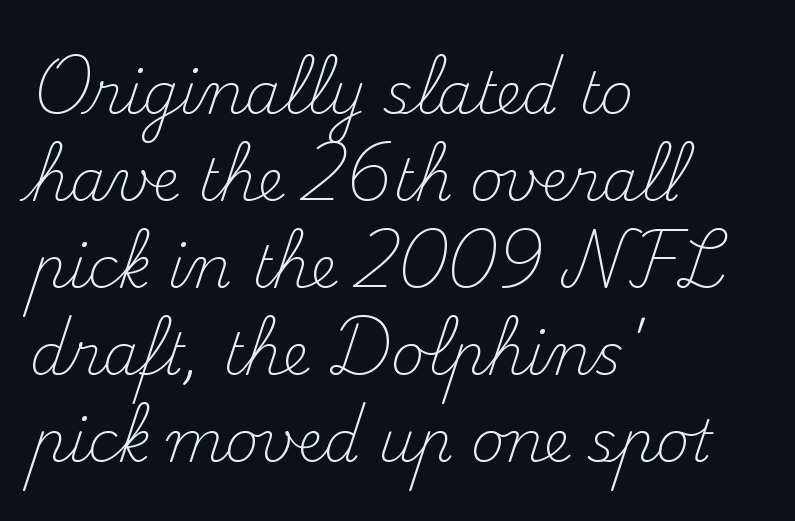
The image shows 58 px light serif type; set left-aligned, normal line spacing (1.5x), normal letter spacing, not underlined; medium stroke contrast and a small x-height.
